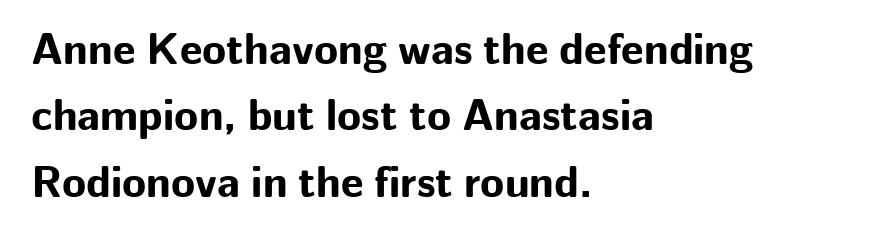
{"serif": "no", "italic": "no", "bold": "yes", "weight": "bold", "width": "normal", "stroke_contrast": "low", "x_height": "medium", "monospaced": "no", "underline": "no", "align": "left", "line_spacing": "normal", "line_spacing_ratio": 1.51, "letter_spacing": "normal", "letter_spacing_em": 0.0, "glyph_px": 44}
